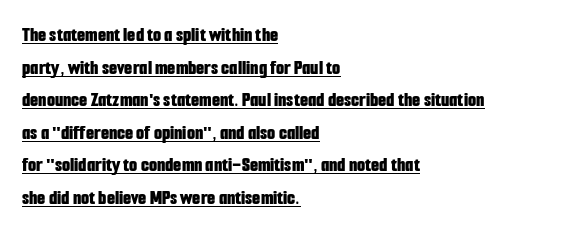
These lines keep a tight, regular rhythm from letter to letter. Typeset ragged right — the left edge is the straight one. Typesetter's note: full bold, strokes at maximum text heaviness. The letters stand upright; this is a roman face.
